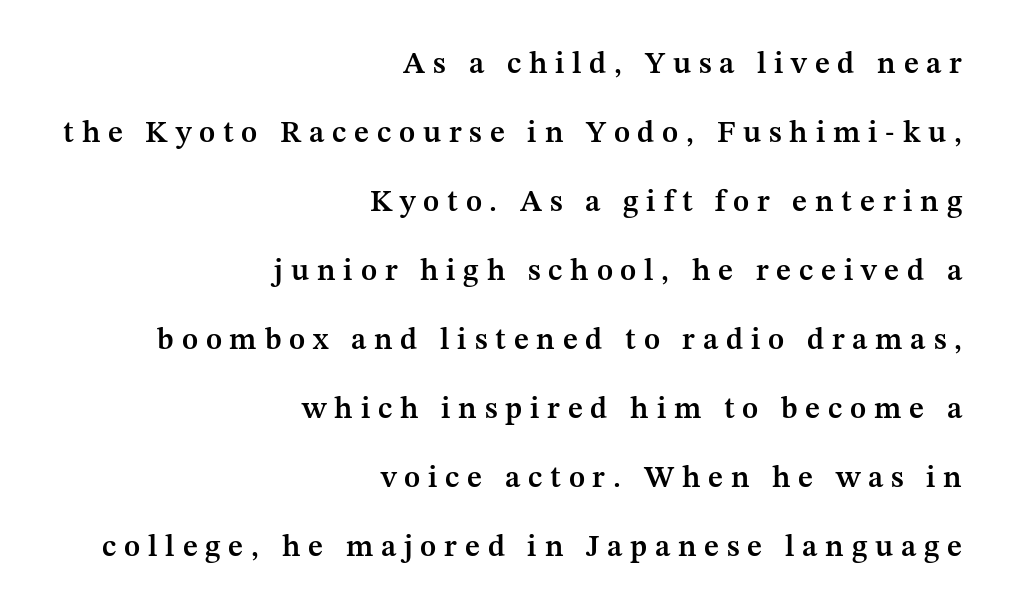
No word sits above an underline. Here the designer chose a conventional face with non-uniform glyph widths. This is the regular roman posture of the typeface. Widely set lines give the paragraph a tall, airy silhouette.
